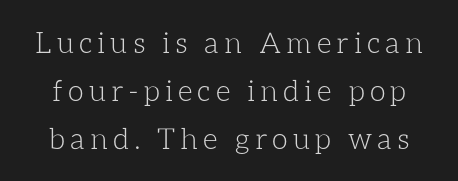
Q: Is the text bold? A: No.
Q: Is the text italic (slanted)? A: No, it is upright.
Q: Is the text underlined? A: No.
Q: Is the spacing between lines tight, normal or loose? A: Normal.
Q: Width (condensed, normal, or wide)? A: Normal.
Q: Stroke contrast? A: Low.
Q: x-height? A: Medium.
Q: Monospaced? A: No.
